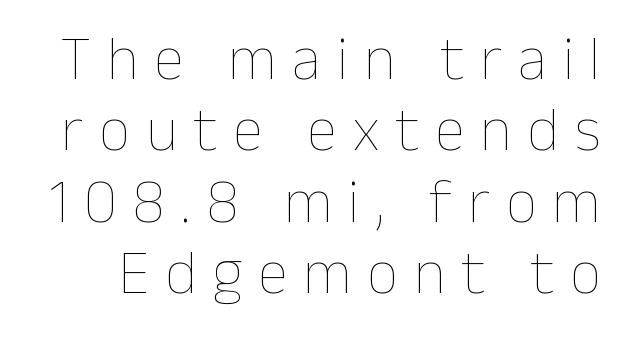
Horizontal bands of white between lines are thin slivers. The letters are spread apart with noticeably loose tracking. The area under the type is left untouched. Style check: upright. The rendering uses natural spacing where letterforms have individual widths.
